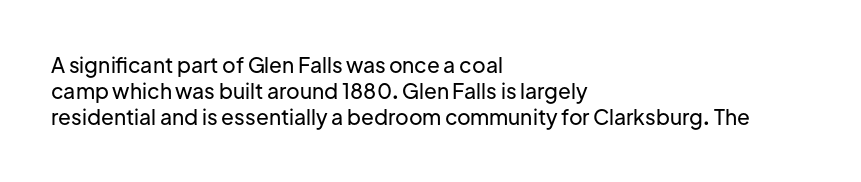
The typesetter chose a ragged-right arrangement here. The type sits square on the baseline with zero lean. There is no visible air inserted between adjacent glyphs. Has an underline been added? It has not.
